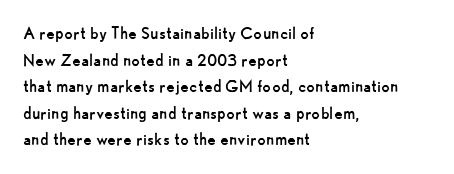
{"italic": "no", "bold": "no", "underline": "no", "align": "left", "line_spacing": "normal", "line_spacing_ratio": 1.33, "letter_spacing": "normal", "letter_spacing_em": 0.0, "glyph_px": 20}
